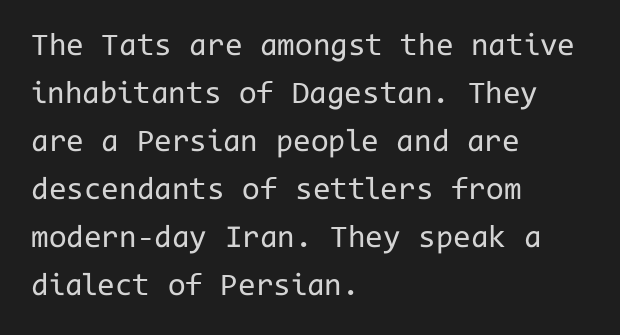
The passage shown is typed in a monospace face where columns stay perfectly aligned. Nope, no serifs anywhere on these letters. How would I describe the line gaps? Plain and ordinary. The ragged edge is on the right, which tells us the setting is flush left.
